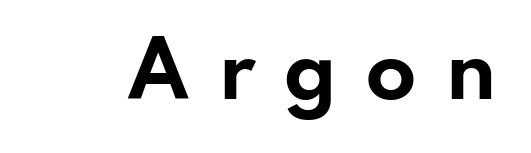
The image shows 75 px bold, wide sans-serif type, upright; set unusually wide letter spacing (+0.37 em), not underlined; low stroke contrast and a small x-height.
